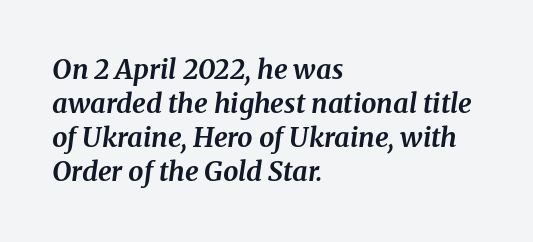
Horizontally, the lines are justified to the leading edge only. How heavy is the stroke? Heavy — this is a bold. Unmarked baselines from the first word to the last. How would I describe the line gaps? Plain and ordinary. This sample uses plain, unmodified letter spacing.
